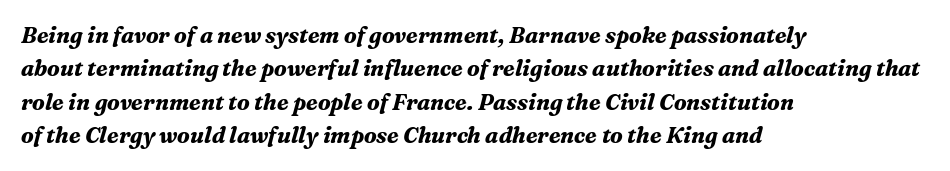
Students, observe: this is what conventionally led text looks like. The ragged edge is on the right, which tells us the setting is flush left. Inter-character spacing is left at the font's built-in metrics. The rendering applies a slant to the glyphs. Words float on clear page, feet unadorned. Thick stems and heavy bowls — unmistakably bold.
